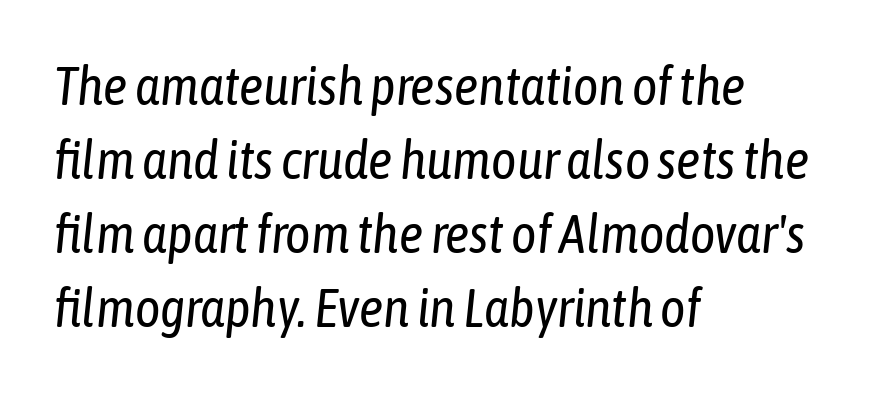
This rendering features lettering with no underline. Whoever set this chose a conventional vertical rhythm. Note the varied advance widths — an 'i' is clearly narrower than an 'm'. Honestly, the letter spacing is just normal — you wouldn't notice it.
